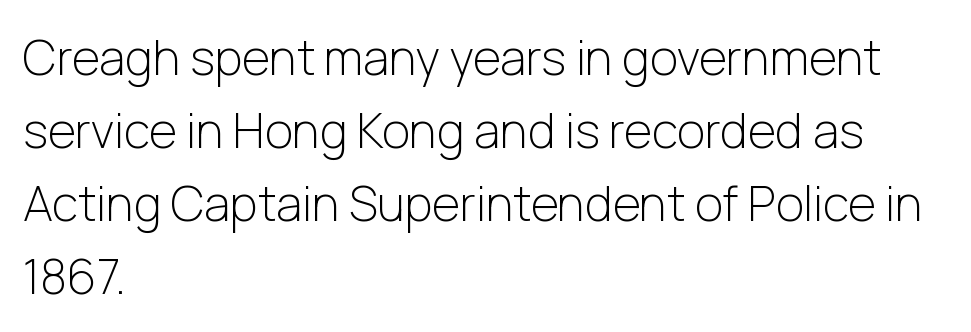
If you drew a line through each stem, it would be perfectly vertical. Is this a fixed-width face? No — the glyphs have proportional, varying widths. Line spacing here is normal. The words here are not underlined. Horizontally, the lines are justified to the leading edge only. You can tell from the bare stems that sans-serif type was used.
